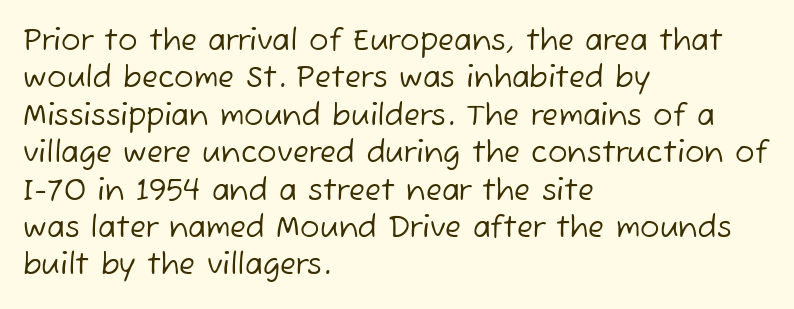
The image shows 29 px regular-weight sans-serif type; set left-aligned, normal line spacing (1.29x), normal letter spacing, not underlined; low stroke contrast and a medium x-height.
